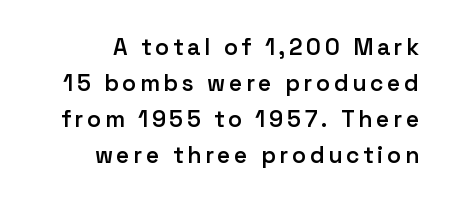
{"italic": "no", "bold": "semi", "underline": "no", "align": "right", "line_spacing": "normal", "line_spacing_ratio": 1.56, "glyph_px": 23}
